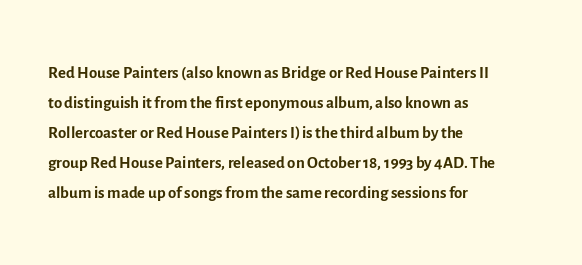
{"italic": "no", "bold": "no", "underline": "no", "align": "left", "line_spacing": "normal", "line_spacing_ratio": 1.25, "letter_spacing": "normal", "letter_spacing_em": 0.0, "glyph_px": 24}
